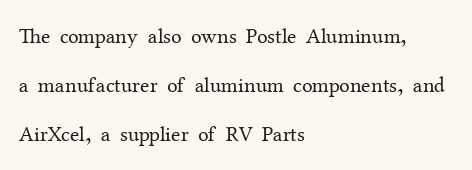
Q: Is the text bold? A: No.
Q: Is the text italic (slanted)? A: No, it is upright.
Q: Is the text underlined? A: No.
Q: How is the paragraph aligned? A: Left-aligned.
Q: Is the spacing between letters normal or unusually wide? A: Normal.
Q: Is the spacing between lines tight, normal or loose? A: Loose.
